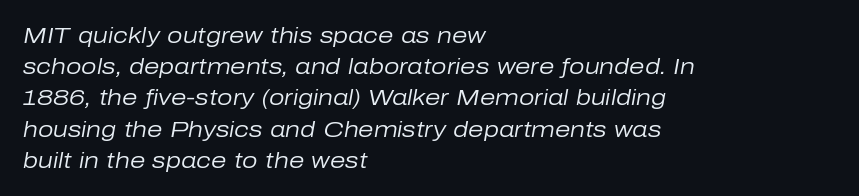
The image shows 22 px text type, italic (leaning right); set left-aligned, normal line spacing (1.42x), normal letter spacing, not underlined.
